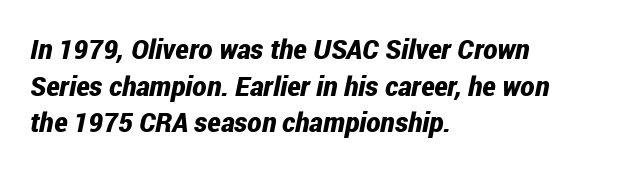
The image shows 27 px bold type, italic (leaning right); set left-aligned, normal line spacing (1.36x), normal letter spacing, not underlined.
